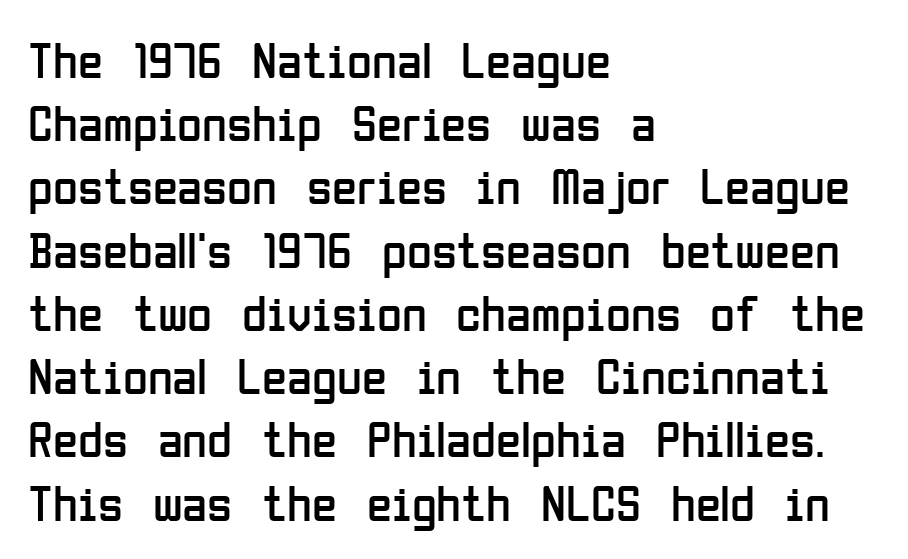
It's the straight-up-and-down kind of type. Underline: absent. Caption: multi-line text, flush left, ragged right. Type style note: lacks serifs. Looks like regular typesetting: each glyph gets only the width it needs. The font sits on the lighter half of the weight spectrum, regular included.
